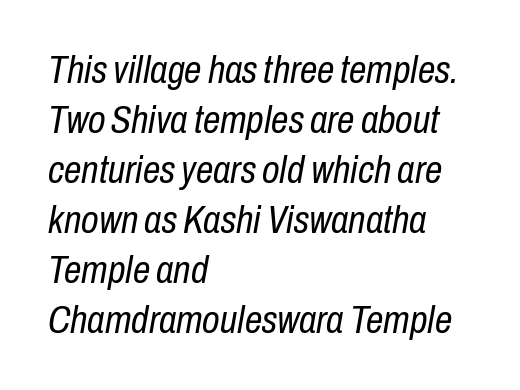
The rendering uses natural spacing where letterforms have individual widths. Decoration check: the copy has no underline. Weight: regular or lighter. Students, note that the glyphs here touch the page at normal intervals. Observe the lean: these are italic letterforms.
